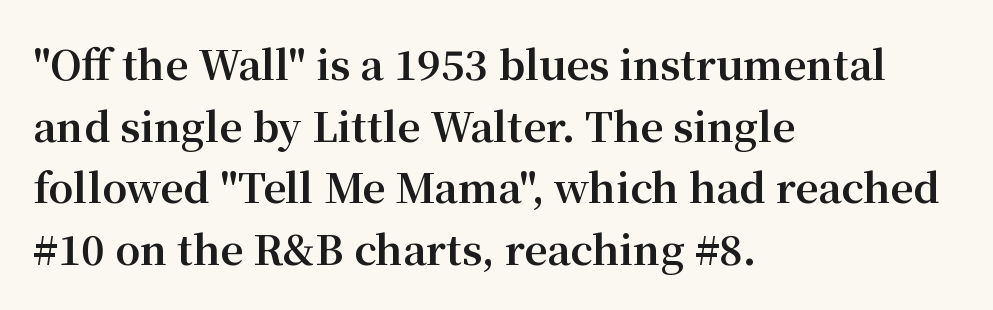
{"serif": "yes", "italic": "no", "bold": "yes", "weight": "bold", "width": "normal", "stroke_contrast": "medium", "x_height": "medium", "monospaced": "no", "underline": "no", "align": "left", "line_spacing": "normal", "line_spacing_ratio": 1.54, "letter_spacing": "normal", "letter_spacing_em": 0.0, "glyph_px": 40}
